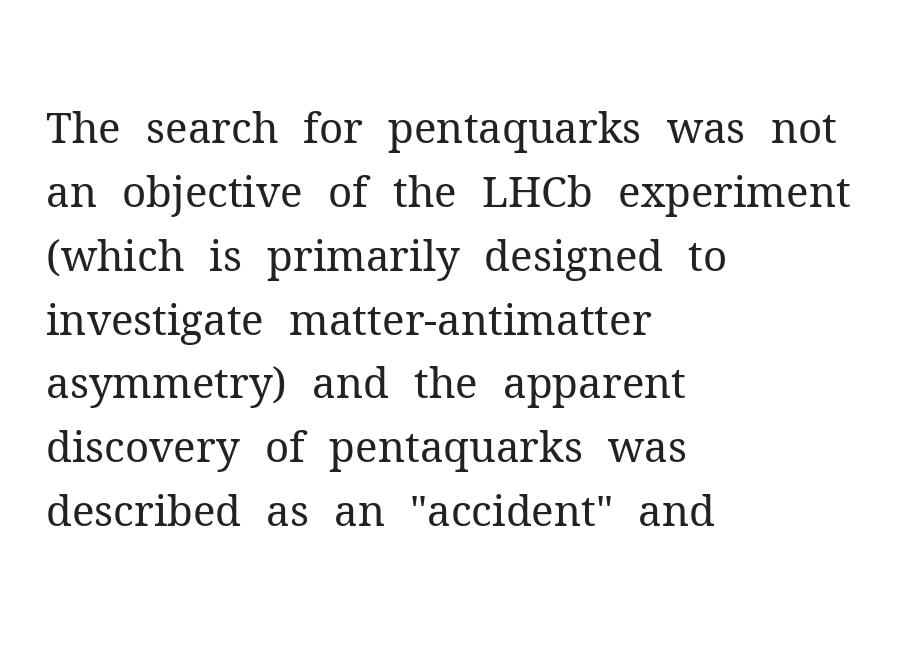
Q: Is the text bold? A: No.
Q: Is the text italic (slanted)? A: No, it is upright.
Q: Is the typeface a serif or a sans-serif typeface? A: Serif.
Q: Is the text underlined? A: No.
Q: How is the paragraph aligned? A: Left-aligned.
Q: Is the spacing between letters normal or unusually wide? A: Normal.
Q: Is the spacing between lines tight, normal or loose? A: Normal.
Q: Width (condensed, normal, or wide)? A: Normal.
Q: Stroke contrast? A: Medium.
Q: x-height? A: Medium.
Q: Monospaced? A: No.
